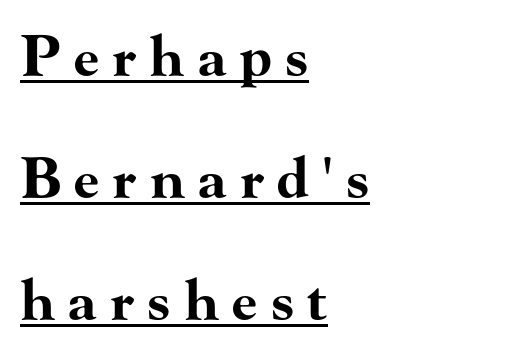
Q: Is the text bold? A: Yes.
Q: Is the text italic (slanted)? A: No, it is upright.
Q: Is the typeface a serif or a sans-serif typeface? A: Serif.
Q: Is the text underlined? A: Yes.
Q: How is the paragraph aligned? A: Left-aligned.
Q: Is the spacing between letters normal or unusually wide? A: Unusually wide.
Q: Is the spacing between lines tight, normal or loose? A: Loose.
Q: Width (condensed, normal, or wide)? A: Wide.
Q: Stroke contrast? A: High.
Q: x-height? A: Small.
Q: Monospaced? A: No.
